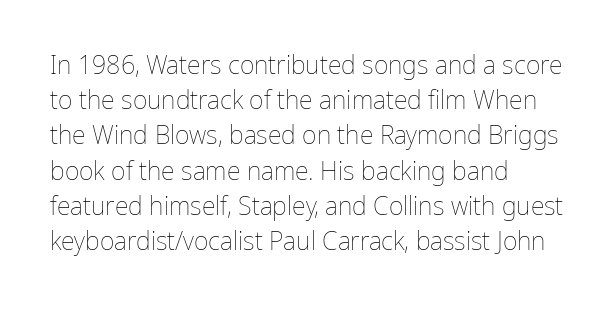
Q: Is the text bold? A: No.
Q: Is the text italic (slanted)? A: No, it is upright.
Q: Is the text underlined? A: No.
Q: How is the paragraph aligned? A: Left-aligned.
Q: Is the spacing between letters normal or unusually wide? A: Normal.
Q: Is the spacing between lines tight, normal or loose? A: Normal.
